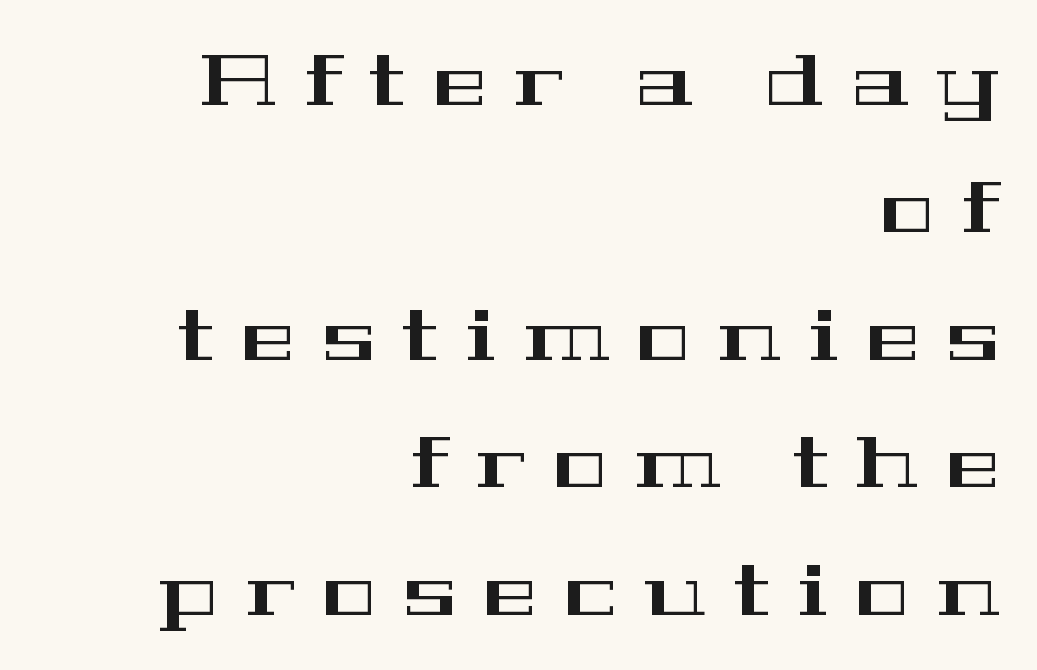
The image shows 72 px wide serif type, upright; set right-aligned, line spacing 1.77x, unusually wide letter spacing (+0.38 em), not underlined; high stroke contrast and a medium x-height.
